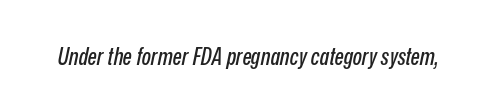
The image shows 24 px text type, italic (leaning right); set normal letter spacing, not underlined.
